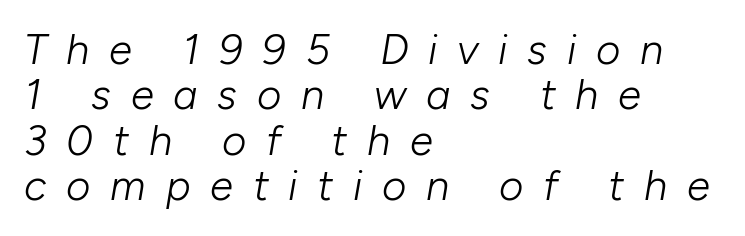
{"italic": "yes", "lean": "right", "slant_degrees": 10, "bold": "no", "weight": "light", "width": "normal", "stroke_contrast": "low", "x_height": "medium", "monospaced": "no", "underline": "no", "align": "left", "line_spacing": "tight", "line_spacing_ratio": 1.08, "letter_spacing": "wide", "letter_spacing_em": 0.47, "glyph_px": 42}
